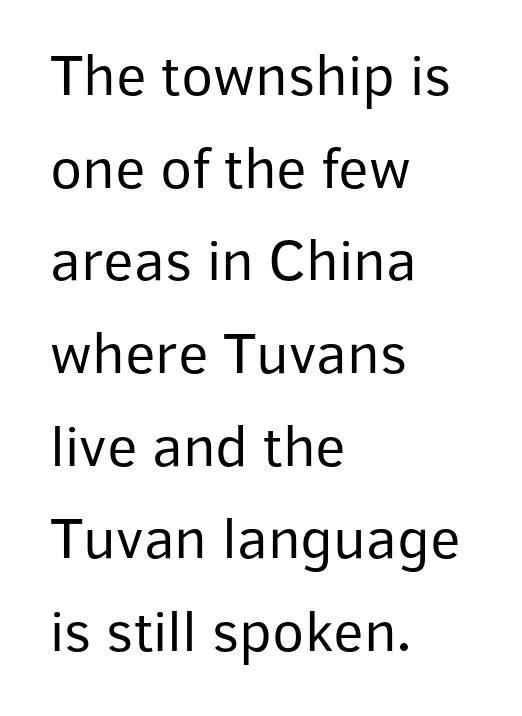
Q: Is the text bold? A: No.
Q: Is the text italic (slanted)? A: No, it is upright.
Q: Is the typeface a serif or a sans-serif typeface? A: Sans-serif.
Q: Is the text underlined? A: No.
Q: How is the paragraph aligned? A: Left-aligned.
Q: Is the spacing between letters normal or unusually wide? A: Normal.
Q: Is the spacing between lines tight, normal or loose? A: Normal.
Q: Width (condensed, normal, or wide)? A: Normal.
Q: Stroke contrast? A: Low.
Q: x-height? A: Medium.
Q: Monospaced? A: No.
